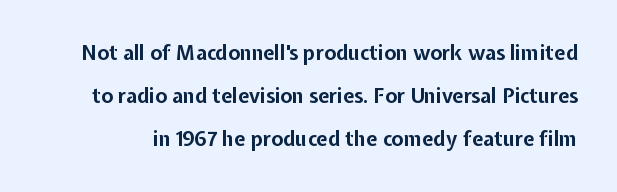
{"italic": "no", "bold": "yes", "underline": "no", "line_spacing": "loose", "line_spacing_ratio": 2.14, "letter_spacing": "normal", "letter_spacing_em": 0.0, "glyph_px": 20}
